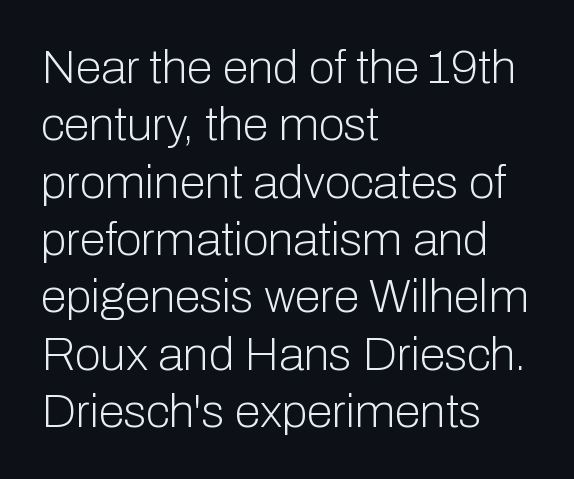
Q: Is the text bold? A: No.
Q: Is the text italic (slanted)? A: No, it is upright.
Q: Is the typeface a serif or a sans-serif typeface? A: Sans-serif.
Q: Is the text underlined? A: No.
Q: How is the paragraph aligned? A: Left-aligned.
Q: Is the spacing between letters normal or unusually wide? A: Normal.
Q: Width (condensed, normal, or wide)? A: Normal.
Q: Stroke contrast? A: Low.
Q: x-height? A: Medium.
Q: Monospaced? A: No.
